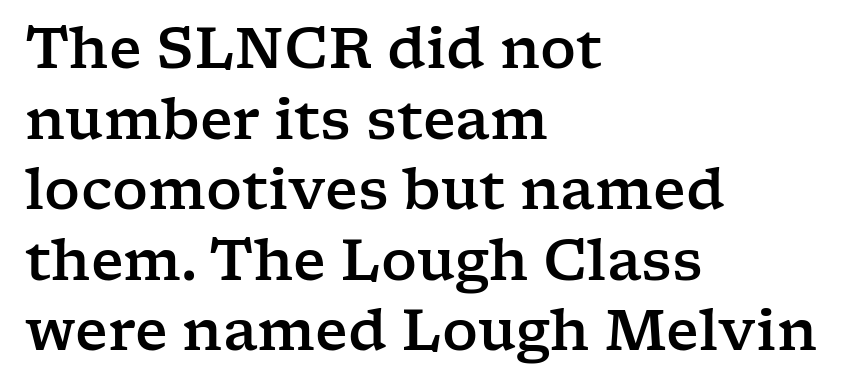
{"serif": "yes", "italic": "no", "width": "wide", "stroke_contrast": "low", "x_height": "medium", "monospaced": "no", "underline": "no", "align": "left", "line_spacing": "normal", "line_spacing_ratio": 1.26, "letter_spacing": "normal", "letter_spacing_em": 0.0, "glyph_px": 56}
